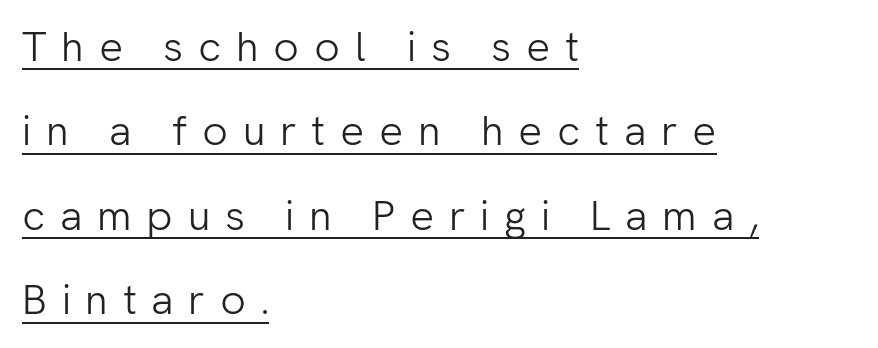
The image shows 42 px light sans-serif type, upright; set left-aligned, loose line spacing (2.01x), unusually wide letter spacing (+0.35 em), underlined; low stroke contrast and a medium x-height.
